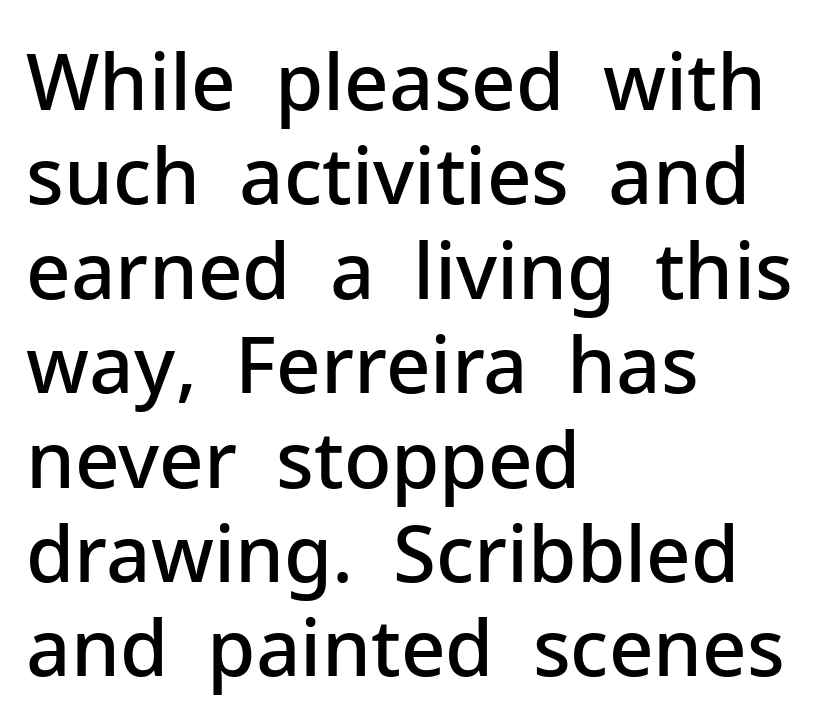
{"serif": "no", "italic": "no", "bold": "semi", "weight": "semibold", "width": "normal", "stroke_contrast": "low", "x_height": "medium", "monospaced": "no", "underline": "no", "align": "left", "line_spacing_ratio": 1.21, "letter_spacing": "normal", "letter_spacing_em": 0.0, "glyph_px": 78}
